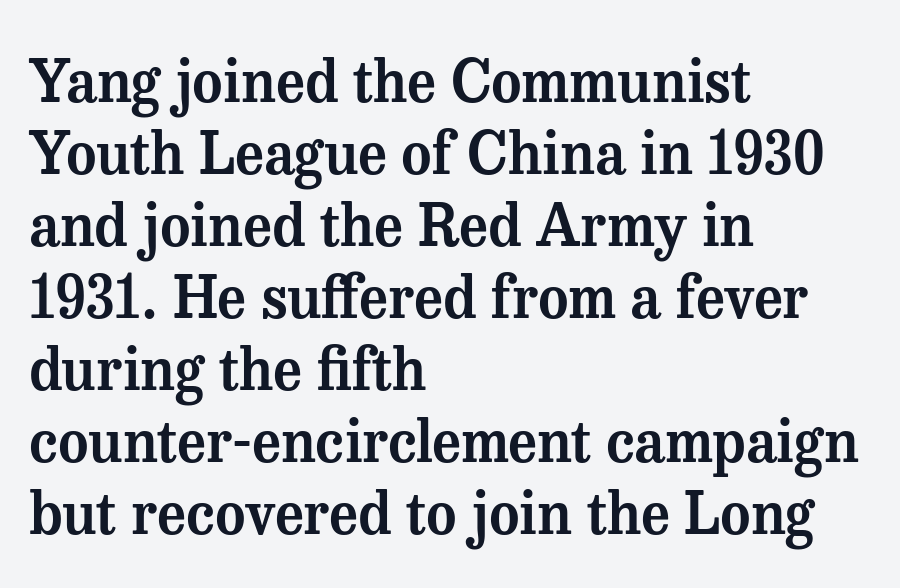
Layout note: lines flush left. Nobody touched the tracking dial on this one. Font category for this specimen: serif. Descender tails drop into unmarked territory. Rendered with straight, roman letterforms. Is this a fixed-width face? No — the glyphs have proportional, varying widths.
